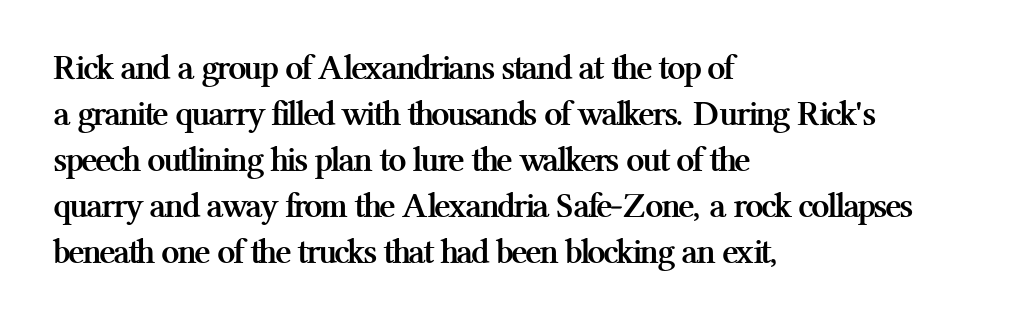
{"serif": "yes", "italic": "no", "bold": "yes", "weight": "semibold", "width": "normal", "stroke_contrast": "medium", "x_height": "medium", "monospaced": "no", "underline": "no", "align": "left", "line_spacing": "normal", "line_spacing_ratio": 1.28, "letter_spacing": "normal", "letter_spacing_em": 0.0, "glyph_px": 36}
